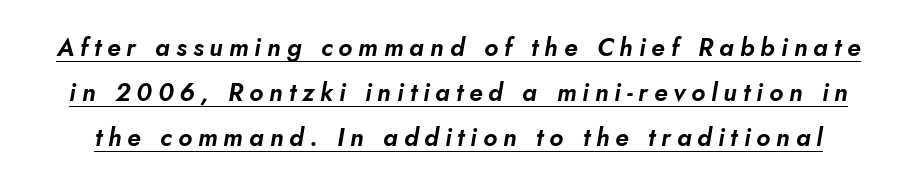
{"italic": "yes", "lean": "right", "slant_degrees": 10, "underline": "yes", "line_spacing_ratio": 1.8, "letter_spacing": "wide", "letter_spacing_em": 0.24, "glyph_px": 25}
